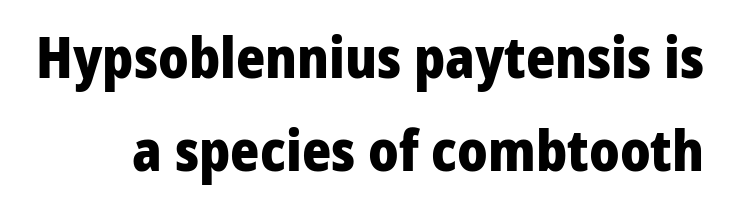
{"serif": "no", "italic": "no", "bold": "yes", "weight": "heavy", "width": "normal", "stroke_contrast": "low", "x_height": "medium", "monospaced": "no", "underline": "no", "line_spacing": "normal", "line_spacing_ratio": 1.66, "letter_spacing": "normal", "letter_spacing_em": 0.0, "glyph_px": 56}
